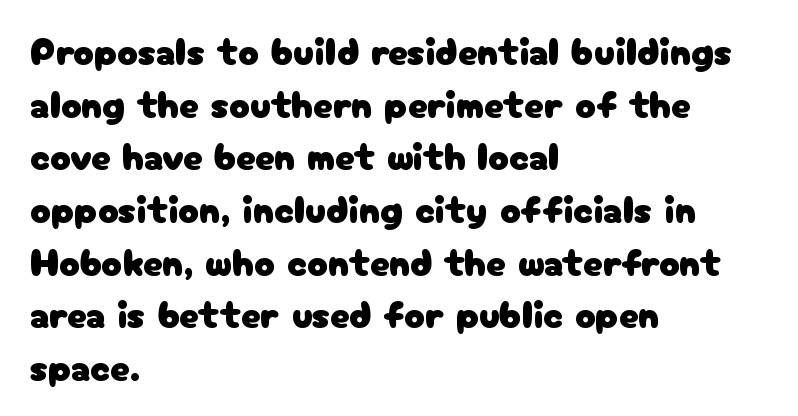
The image shows 39 px sans-serif type, upright; set left-aligned, normal line spacing (1.35x), normal letter spacing, not underlined; low stroke contrast and a medium x-height.
